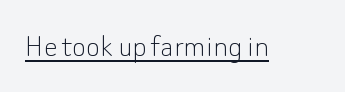
Standard letterfit; no display-style spreading of the glyphs. The lettering stays uniformly vertical, giving the passage a roman look. On a weight scale, this lands at 450 or below. A continuous stroke trails under the words, as in a hyperlink. Does the type have serifs? No, each stem ends abruptly.
